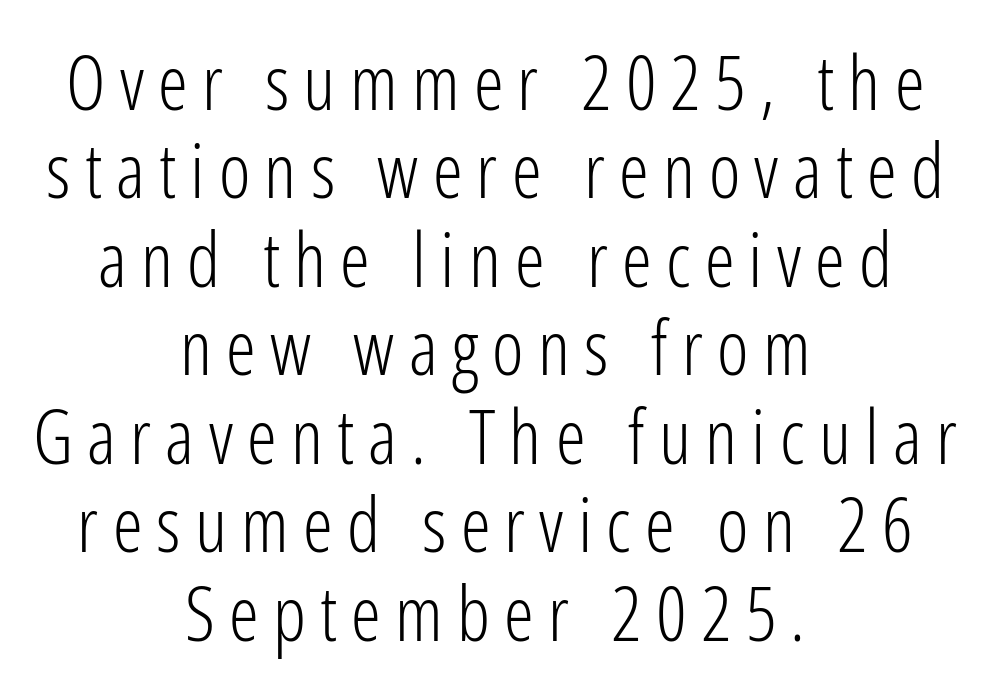
In terms of letterform style, serifs are entirely absent. This rendering uses center alignment, leaving both contours irregular but symmetric. Check the space under the baseline: it is left empty. Vertical strokes here are truly vertical. Spacing verdict: proportional, widths tailored to each character.
